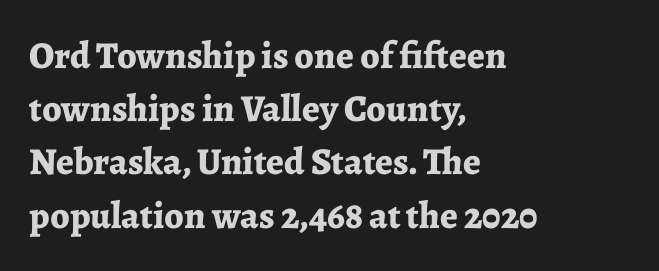
Leftover space on each line is placed entirely after the last word. These lines are rendered in a variable-pitch font. A full-strength bold gives these letters their thick strokes. Every stem runs plumb, perpendicular to the baseline. The face used here is rendered with its standard letterfit. Notice how descenders clear the ascenders below comfortably — that's standard leading.
